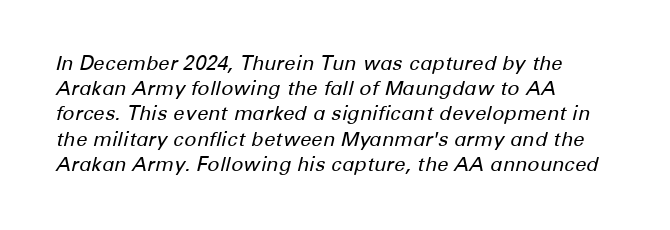
The image shows 20 px text type, italic (leaning right); set left-aligned, normal line spacing (1.26x), normal letter spacing, not underlined.
